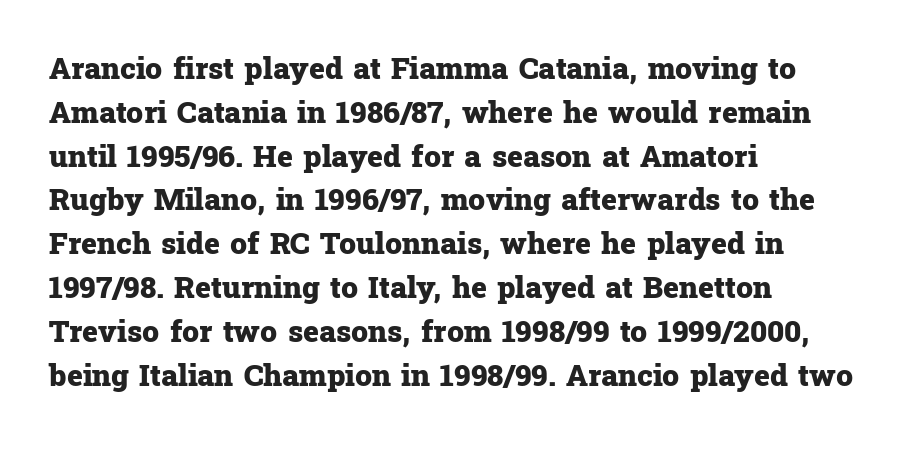
{"serif": "yes", "italic": "no", "bold": "yes", "weight": "heavy", "width": "normal", "stroke_contrast": "low", "x_height": "medium", "monospaced": "no", "underline": "no", "align": "left", "line_spacing": "normal", "line_spacing_ratio": 1.46, "letter_spacing": "normal", "letter_spacing_em": 0.0, "glyph_px": 30}
